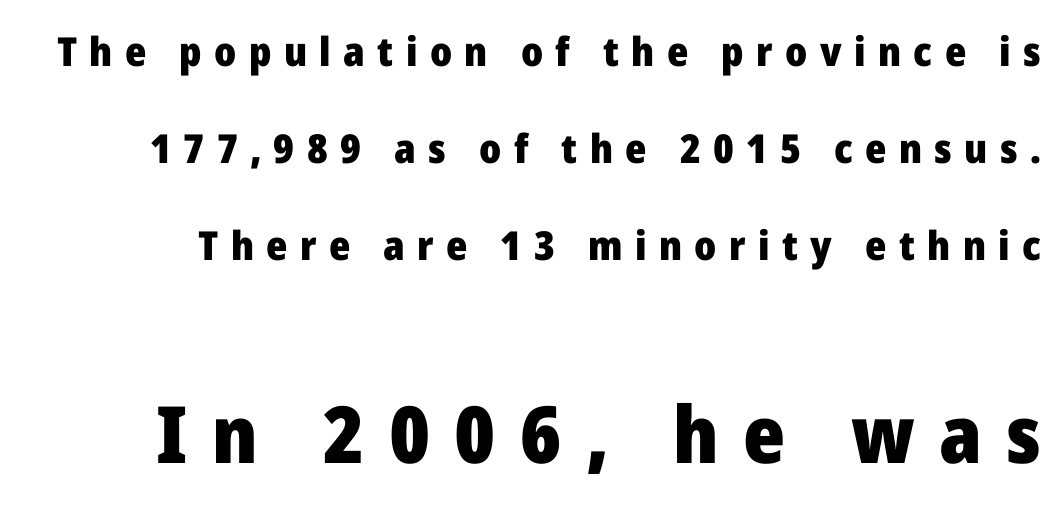
Any mark beneath the type? The region is blank. Look at the glyph heights: the lower group is clearly the bigger setting. A sans-serif font was chosen for this passage. Is there any slant? The stems are plumb. Characters follow at a spacing far wider than the type designer built in.
